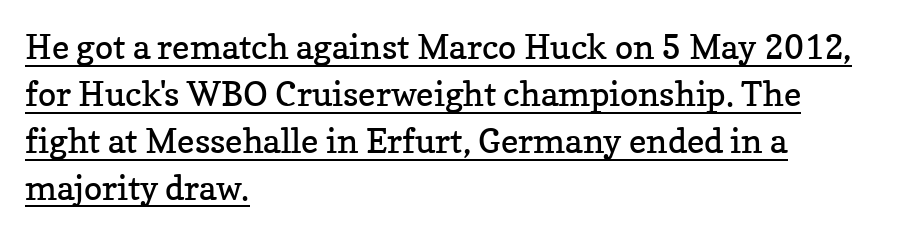
The image shows 34 px regular-weight serif type, upright; set left-aligned, normal line spacing (1.38x), normal letter spacing, underlined; low stroke contrast and a medium x-height.
